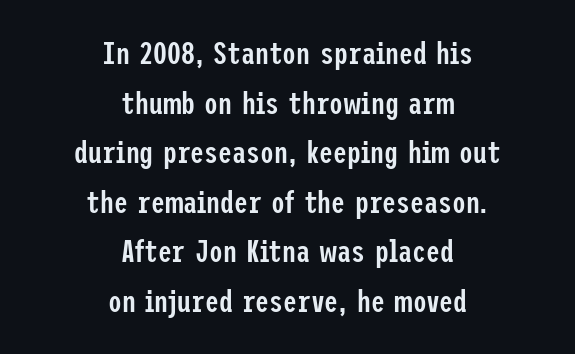
The designer left line spacing at the default. Check the space under the baseline: it is left empty. Every row of glyphs is offset so its center matches the block's center. The designer went with a sans here, leaving each stem footless. Default kerning and tracking; the words read as compact shapes. Is the type bold? Partly — it's a semibold, heavier than regular but not fully bold.
